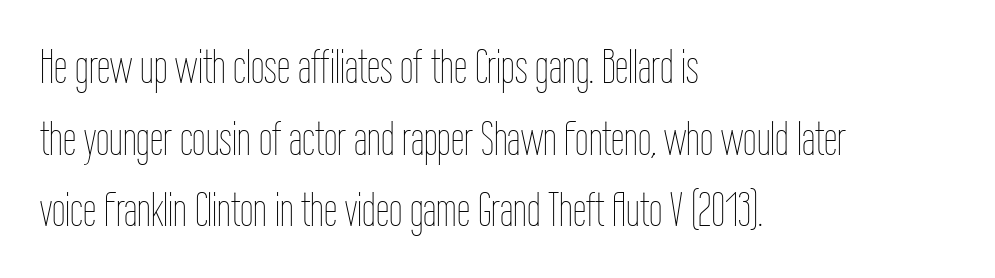
Q: Is the text bold? A: No.
Q: Is the text italic (slanted)? A: No, it is upright.
Q: Is the text underlined? A: No.
Q: How is the paragraph aligned? A: Left-aligned.
Q: Is the spacing between letters normal or unusually wide? A: Normal.
Q: Is the spacing between lines tight, normal or loose? A: Normal.
Q: Width (condensed, normal, or wide)? A: Condensed.
Q: Stroke contrast? A: Low.
Q: x-height? A: Medium.
Q: Monospaced? A: No.
